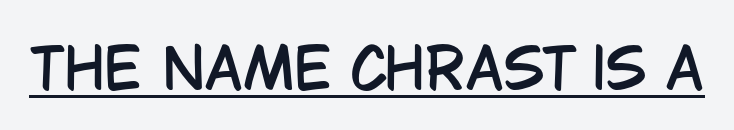
The image shows 56 px condensed sans-serif type, upright; set normal letter spacing, underlined; low stroke contrast and a large x-height.
